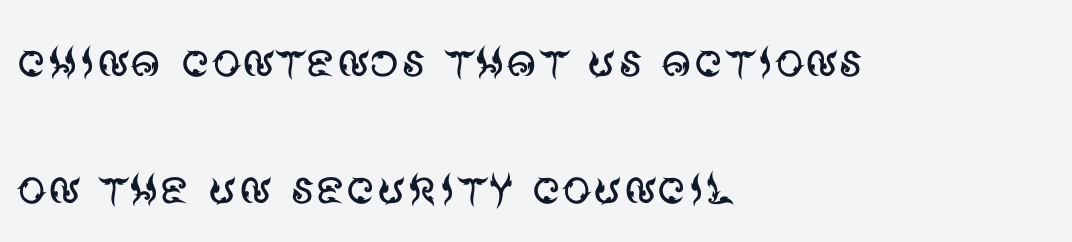
Stroke terminals: plain, sans-serif. Weight: not bold — regular or lighter. Honestly, the rows look like they've been pulled way apart. Does the copy run flush right? No — it runs flush left. The rendering uses natural spacing where letterforms have individual widths.
